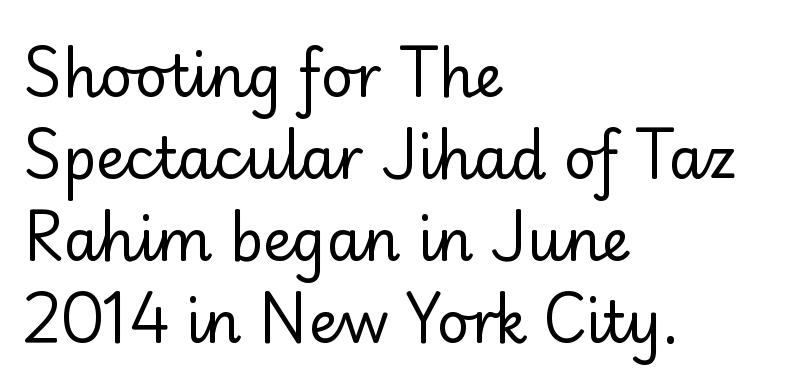
The font family rendered here belongs to the sans-serif group. No letter is thick-stroked: the sample isn't bold. Letter spacing: default. The rendering uses a moderate line-height, typical for paragraphs. Leftover space on each line is placed entirely after the last word. Think of a printed novel: that variable character pitch is what you see here.
